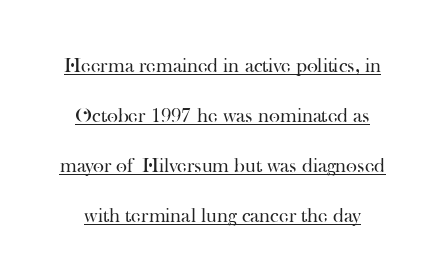
The image shows 21 px text type, upright; set centered, loose line spacing (2.38x), normal letter spacing, underlined.
